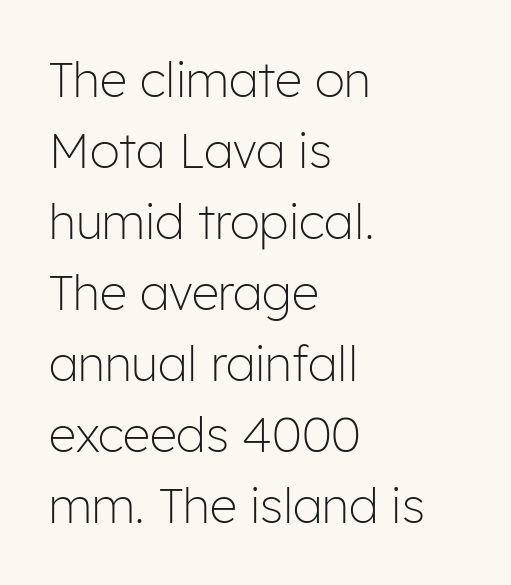
The image shows 48 px light sans-serif type, upright; set left-aligned, normal line spacing (1.48x), normal letter spacing, not underlined; low stroke contrast and a medium x-height.
